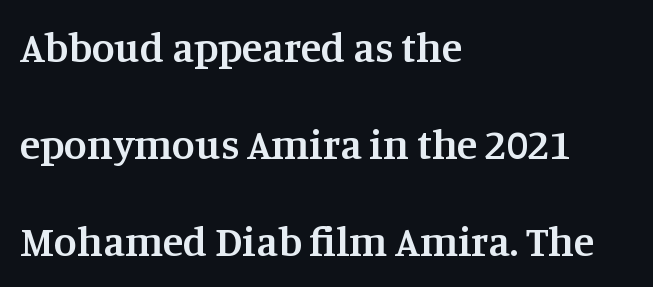
Examine the stroke ends and you'll spot serifs. The words here are not underlined. What weight is shown? A semibold, between regular and bold. Varying glyph widths throughout — classic text-font behaviour. Honestly, the letter spacing is just normal — you wouldn't notice it.
